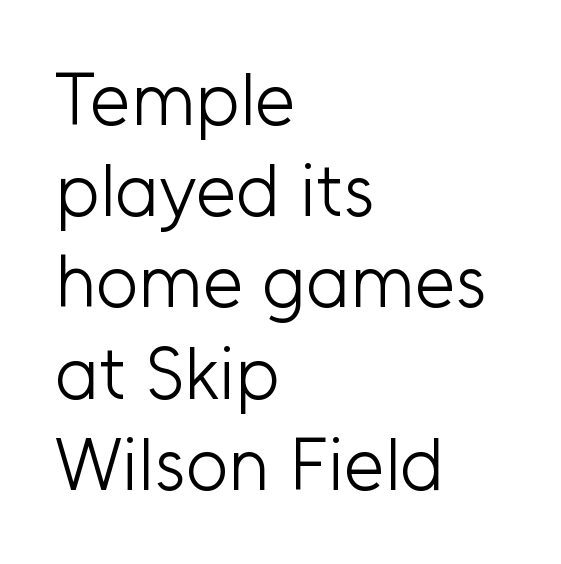
Nope, not italic — everything's standing straight. This is sans-serif lettering, the kind often seen on screens and signage. The words here are not underlined. This sample has the flowing, uneven cadence of proportional lettering.
